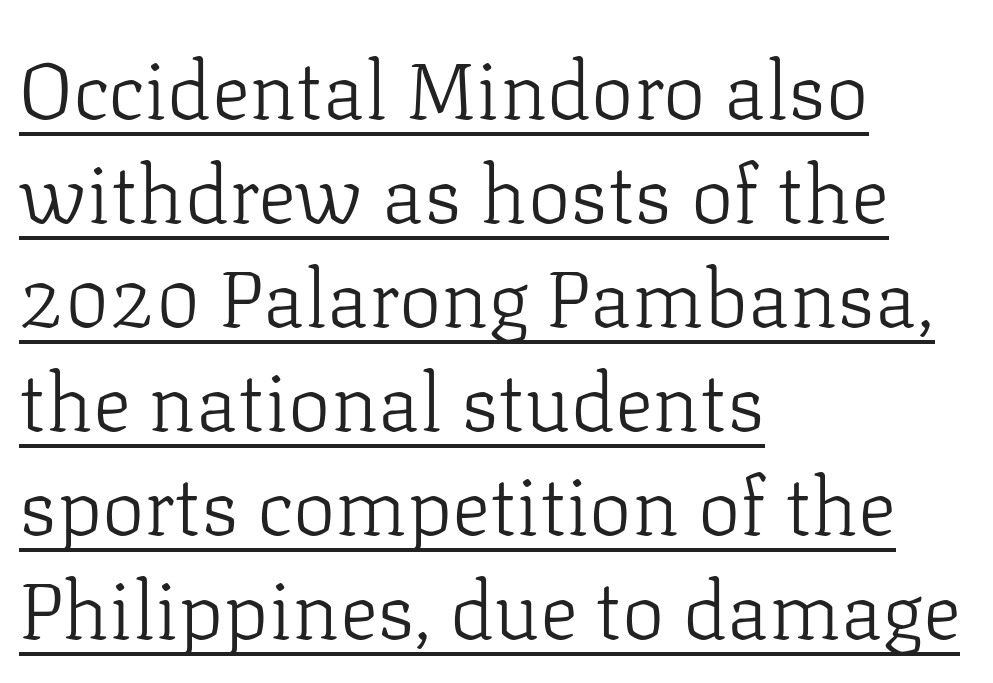
Note the varied advance widths — an 'i' is clearly narrower than an 'm'. The font's upright variant was chosen for this text. Compared with typical body copy, the letter spacing here is the same. Quick note: underline on. This is not heavy type; no bold has been used. Left-aligned paragraph, ragged on the right.
